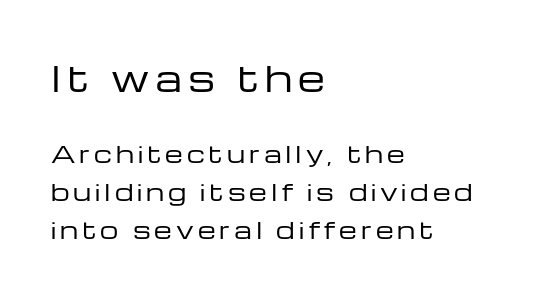
{"serif": "no", "italic": "no", "bold": "no", "weight": "regular", "width": "wide", "stroke_contrast": "low", "x_height": "medium", "monospaced": "no", "underline": "no", "align": "left", "line_spacing": "normal", "line_spacing_ratio": 1.64, "larger_block": "first", "size_ratio": 1.52, "glyph_px": 35}
